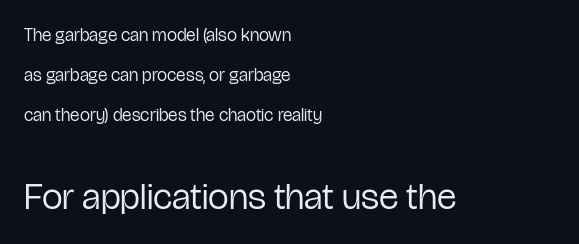
If you drew a line through each stem, it would be perfectly vertical. No word sits above an underline. A typesetter would call this zero additional tracking. Stems here are at most as thick as an everyday book face. Casual observation: everything's shoved over to the left. Regarding leading, the lines here are spaced well apart.
